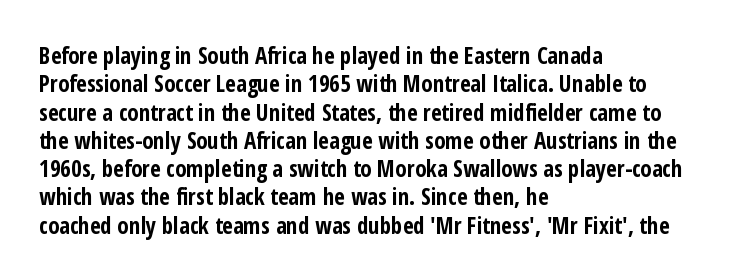
Q: Is the text bold? A: Yes.
Q: Is the text italic (slanted)? A: No, it is upright.
Q: Is the text underlined? A: No.
Q: How is the paragraph aligned? A: Left-aligned.
Q: Is the spacing between letters normal or unusually wide? A: Normal.
